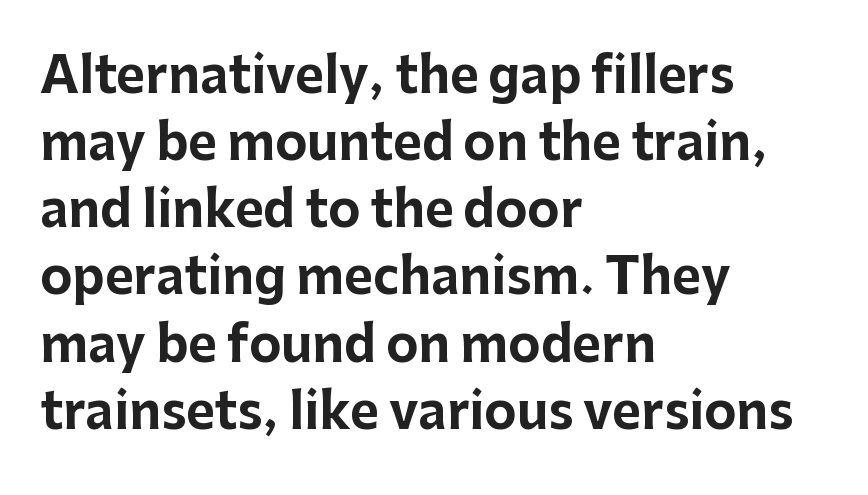
Q: Is the text bold? A: Yes.
Q: Is the text italic (slanted)? A: No, it is upright.
Q: Is the typeface a serif or a sans-serif typeface? A: Sans-serif.
Q: Is the text underlined? A: No.
Q: How is the paragraph aligned? A: Left-aligned.
Q: Is the spacing between letters normal or unusually wide? A: Normal.
Q: Is the spacing between lines tight, normal or loose? A: Normal.
Q: Width (condensed, normal, or wide)? A: Normal.
Q: Stroke contrast? A: Low.
Q: x-height? A: Medium.
Q: Monospaced? A: No.
